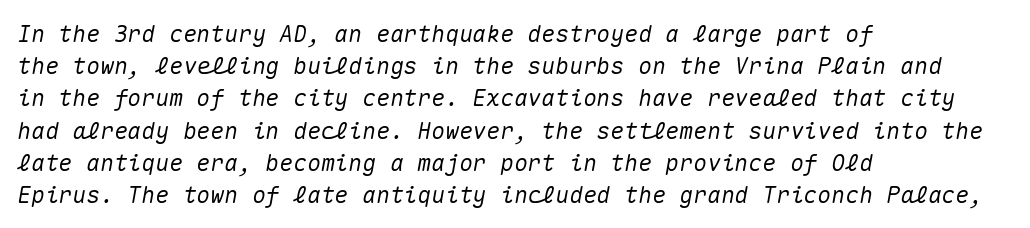
{"italic": "yes", "lean": "right", "slant_degrees": 10, "underline": "no", "align": "left", "line_spacing": "normal", "line_spacing_ratio": 1.4, "letter_spacing": "normal", "letter_spacing_em": 0.0, "glyph_px": 23}
